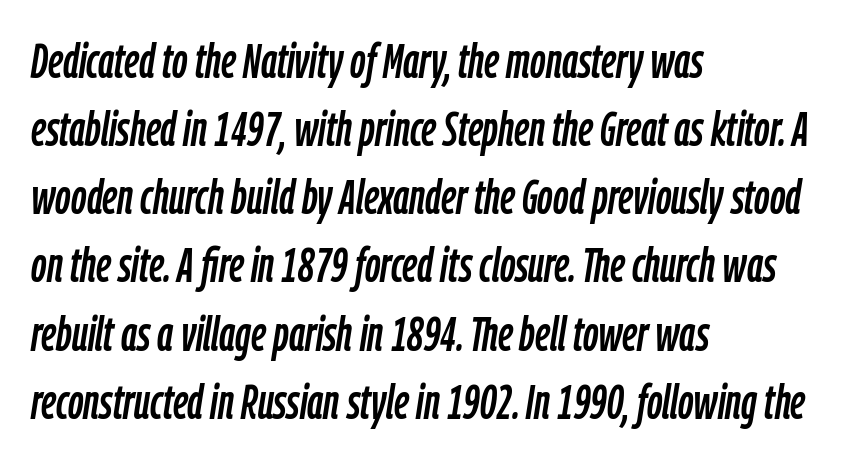
The image shows 48 px condensed type, italic (leaning right); set left-aligned, normal line spacing (1.42x), normal letter spacing, not underlined; low stroke contrast and a medium x-height.
